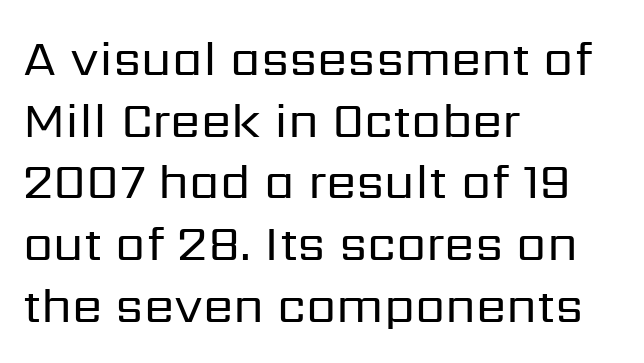
Q: Is the text bold? A: No.
Q: Is the text italic (slanted)? A: No, it is upright.
Q: Is the typeface a serif or a sans-serif typeface? A: Sans-serif.
Q: Is the text underlined? A: No.
Q: How is the paragraph aligned? A: Left-aligned.
Q: Is the spacing between letters normal or unusually wide? A: Normal.
Q: Is the spacing between lines tight, normal or loose? A: Normal.
Q: Width (condensed, normal, or wide)? A: Normal.
Q: Stroke contrast? A: Low.
Q: x-height? A: Medium.
Q: Monospaced? A: No.
